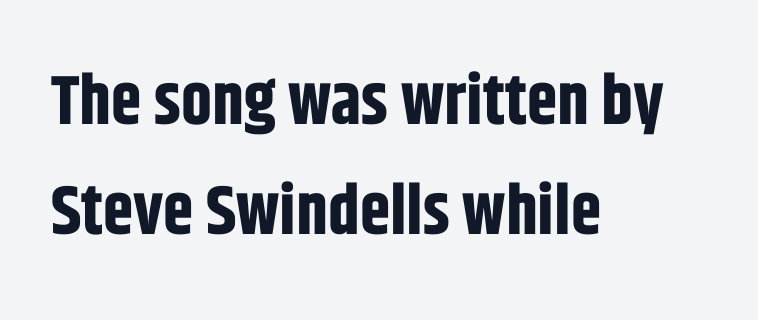
These lines sit exactly where default settings would place them. A roman cut, with each character standing at attention. Type style note: lacks serifs. Strong, thick strokes mark this as bold type. The text block is weighted toward the left margin, trailing off unevenly rightward.
